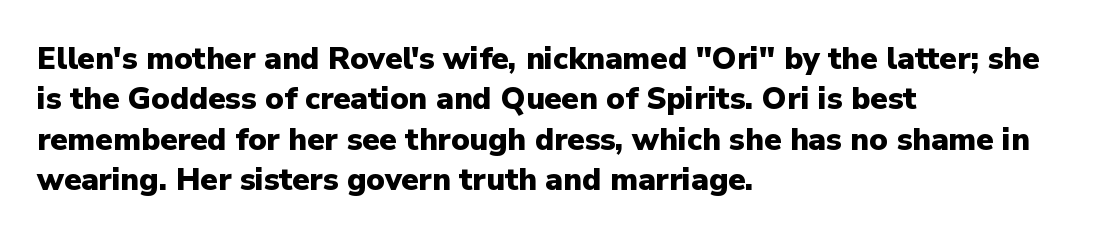
{"serif": "no", "italic": "no", "bold": "yes", "weight": "heavy", "width": "normal", "stroke_contrast": "low", "x_height": "medium", "monospaced": "no", "underline": "no", "align": "left", "line_spacing": "normal", "line_spacing_ratio": 1.3, "letter_spacing": "normal", "letter_spacing_em": 0.0, "glyph_px": 31}
